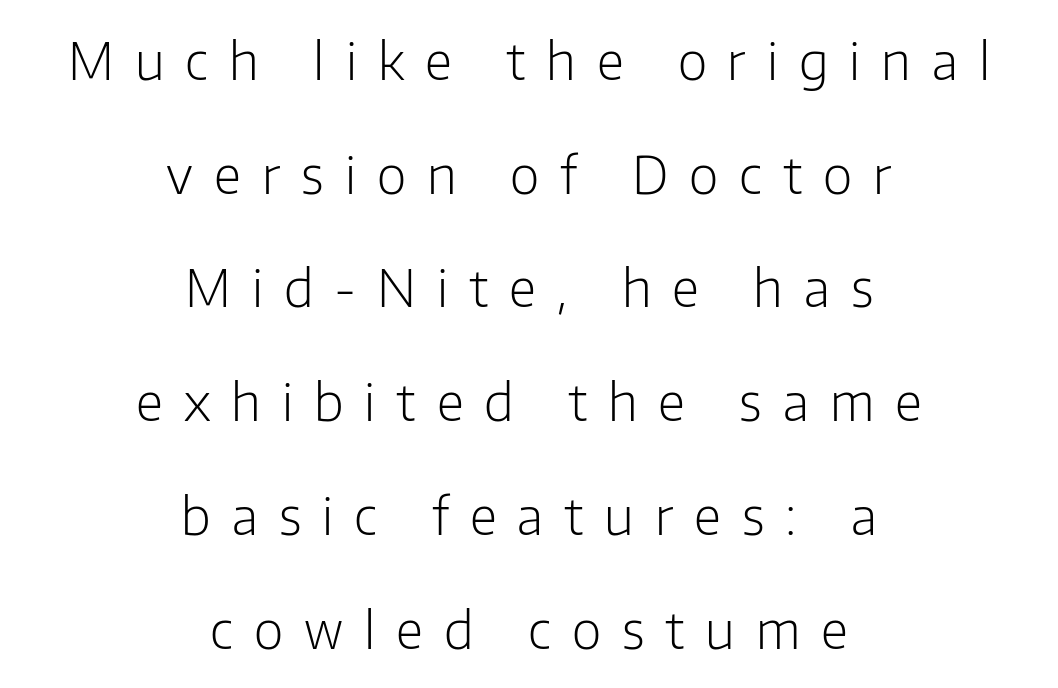
{"serif": "no", "italic": "no", "bold": "no", "weight": "light", "width": "normal", "stroke_contrast": "low", "x_height": "medium", "monospaced": "no", "underline": "no", "align": "center", "line_spacing": "loose", "line_spacing_ratio": 2.23, "letter_spacing": "wide", "letter_spacing_em": 0.41, "glyph_px": 51}
